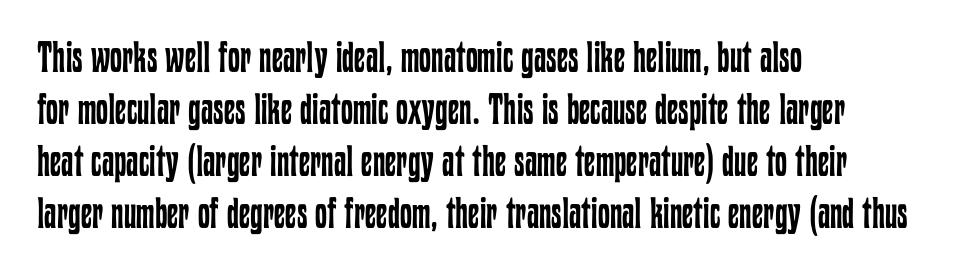
The rendering keeps characters at their native spacing. Every character sits straight up, as roman type does. Varying glyph widths throughout — classic text-font behaviour. This rendering features lettering with no underline.
